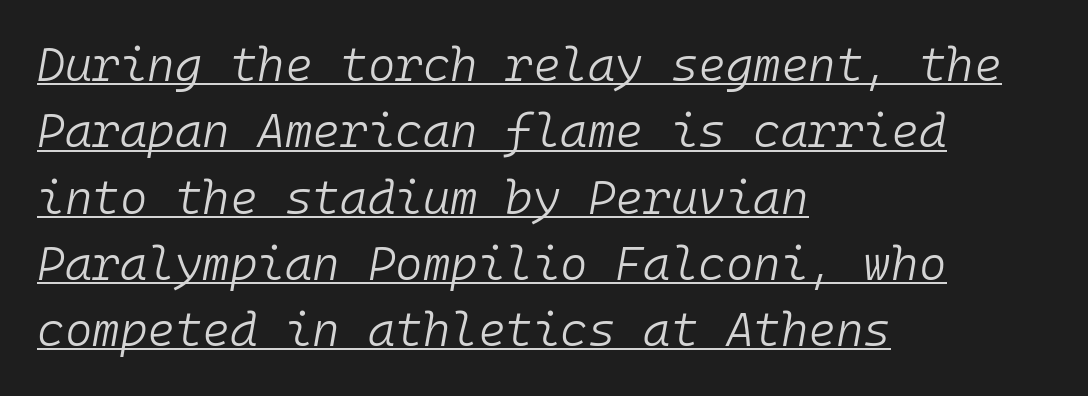
Q: Is the text bold? A: No.
Q: Is the text italic (slanted)? A: Yes, it leans right by about 10 degrees.
Q: Is the text underlined? A: Yes.
Q: How is the paragraph aligned? A: Left-aligned.
Q: Is the spacing between letters normal or unusually wide? A: Normal.
Q: Is the spacing between lines tight, normal or loose? A: Normal.
Q: Width (condensed, normal, or wide)? A: Normal.
Q: Stroke contrast? A: Low.
Q: x-height? A: Medium.
Q: Monospaced? A: Yes.
